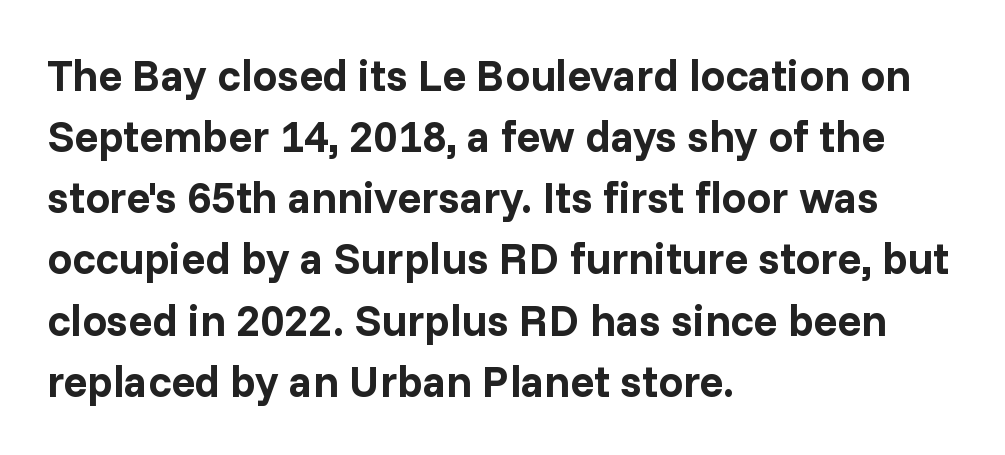
{"serif": "no", "italic": "no", "bold": "yes", "weight": "bold", "width": "normal", "stroke_contrast": "low", "x_height": "medium", "monospaced": "no", "underline": "no", "align": "left", "line_spacing": "normal", "line_spacing_ratio": 1.39, "letter_spacing": "normal", "letter_spacing_em": 0.0, "glyph_px": 44}
